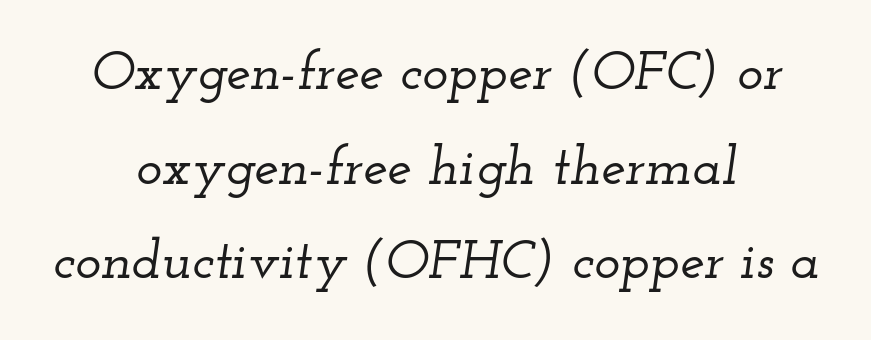
The image shows 55 px wide serif type, italic (leaning right); set centered, line spacing 1.72x, normal letter spacing, not underlined; low stroke contrast and a small x-height.
